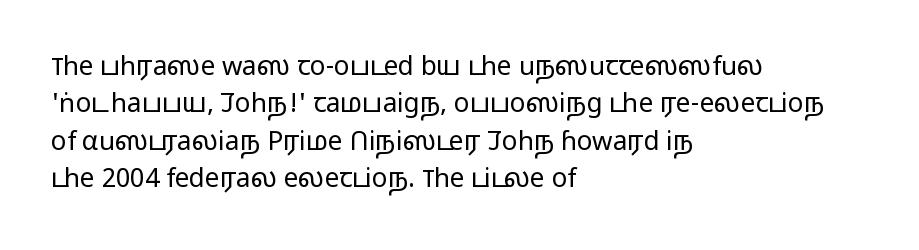
The image shows 26 px text type, upright; set left-aligned, normal line spacing (1.44x), normal letter spacing, not underlined.
